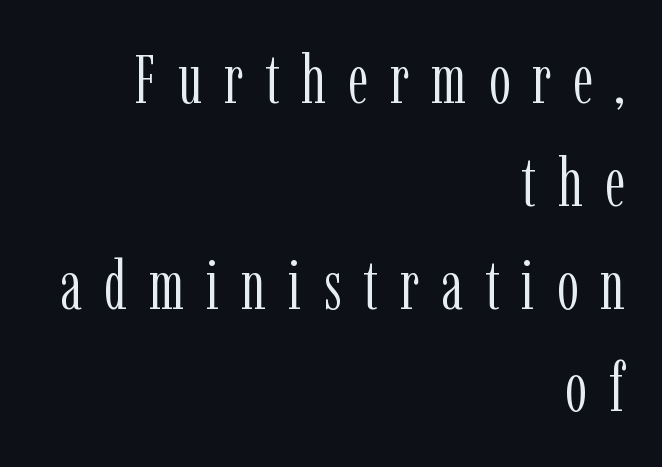
The image shows 69 px light, condensed serif type, upright; set right-aligned, normal line spacing (1.49x), unusually wide letter spacing (+0.32 em), not underlined; low stroke contrast and a medium x-height.
